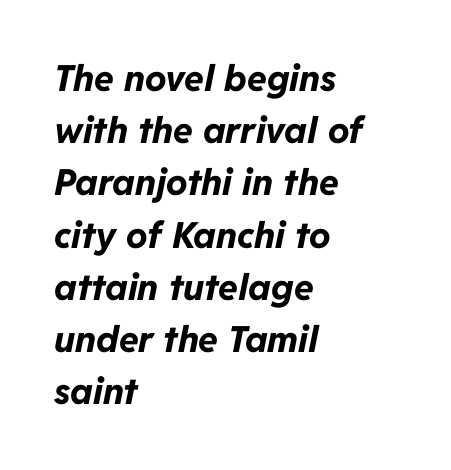
Q: Is the text bold? A: Yes.
Q: Is the text italic (slanted)? A: Yes, it leans right by about 11 degrees.
Q: Is the text underlined? A: No.
Q: How is the paragraph aligned? A: Left-aligned.
Q: Is the spacing between letters normal or unusually wide? A: Normal.
Q: Is the spacing between lines tight, normal or loose? A: Normal.
Q: Width (condensed, normal, or wide)? A: Normal.
Q: Stroke contrast? A: Low.
Q: x-height? A: Medium.
Q: Monospaced? A: No.
